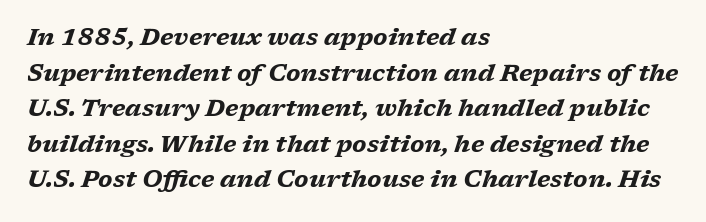
Q: Is the text bold? A: Yes.
Q: Is the text italic (slanted)? A: Yes, it leans right by about 17 degrees.
Q: Is the text underlined? A: No.
Q: How is the paragraph aligned? A: Left-aligned.
Q: Is the spacing between letters normal or unusually wide? A: Normal.
Q: Is the spacing between lines tight, normal or loose? A: Normal.
